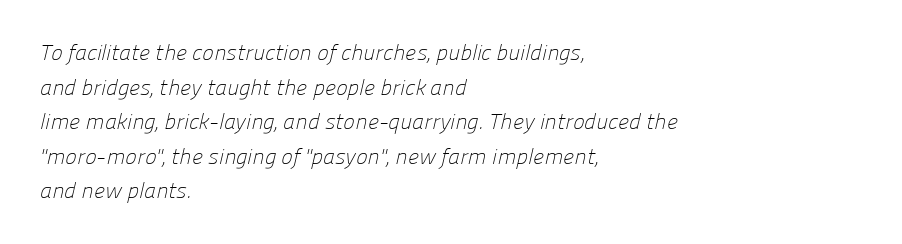
The image shows 22 px text type; set left-aligned, normal line spacing (1.57x), normal letter spacing, not underlined.
